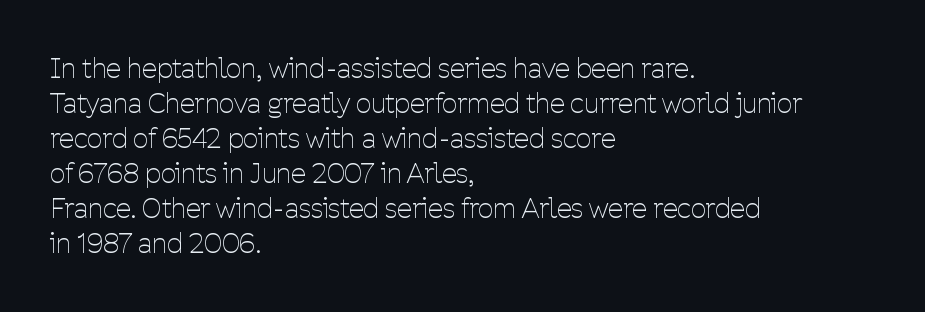
Q: Is the text bold? A: No.
Q: Is the text italic (slanted)? A: No, it is upright.
Q: Is the text underlined? A: No.
Q: How is the paragraph aligned? A: Left-aligned.
Q: Is the spacing between letters normal or unusually wide? A: Normal.
Q: Is the spacing between lines tight, normal or loose? A: Normal.
